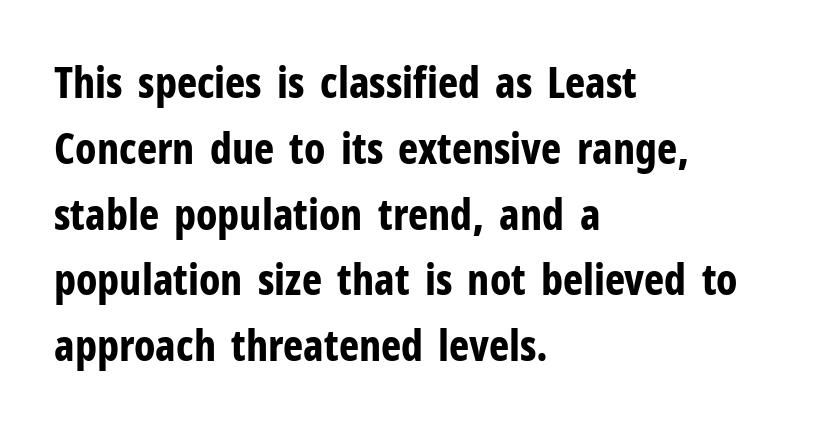
The letters stand straight up with perfectly vertical stems. Tracking value appears to be zero — textbook default spacing. Reading down the block, your eye returns to a fixed left position each line. Summary of vertical rhythm: regular, with standard interline spacing.
